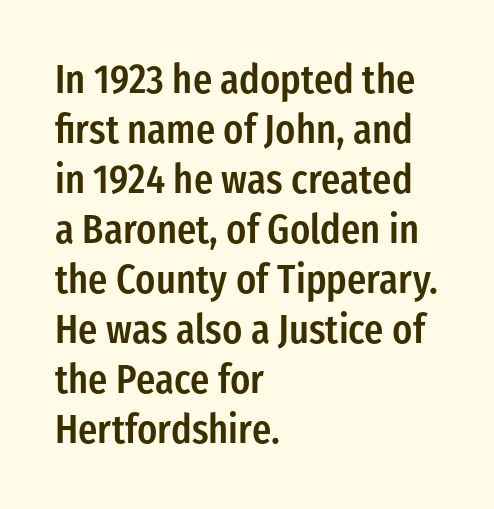
The image shows 40 px semibold, condensed sans-serif type, upright; set left-aligned, normal line spacing (1.25x), normal letter spacing, not underlined; low stroke contrast and a medium x-height.
